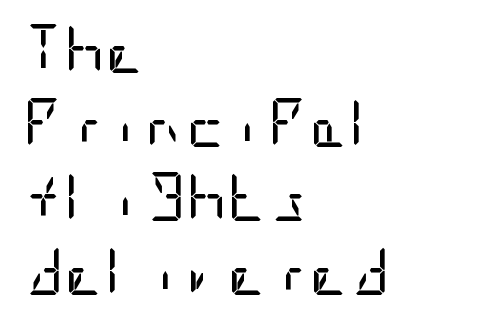
A classic flush-left, rag-right setting is used for this passage. Observe the ordinary spacing: letters are neighbours, not strangers. Rule under the text: the space is simply empty. The leading is moderate, giving the passage an even texture. Summary of weight: not heavy and not bold. Note: no serifs on the glyphs.
